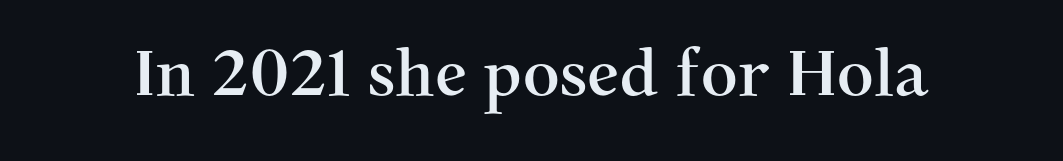
{"serif": "yes", "italic": "no", "width": "normal", "stroke_contrast": "medium", "x_height": "medium", "monospaced": "no", "underline": "no", "letter_spacing": "normal", "letter_spacing_em": 0.0, "glyph_px": 64}
